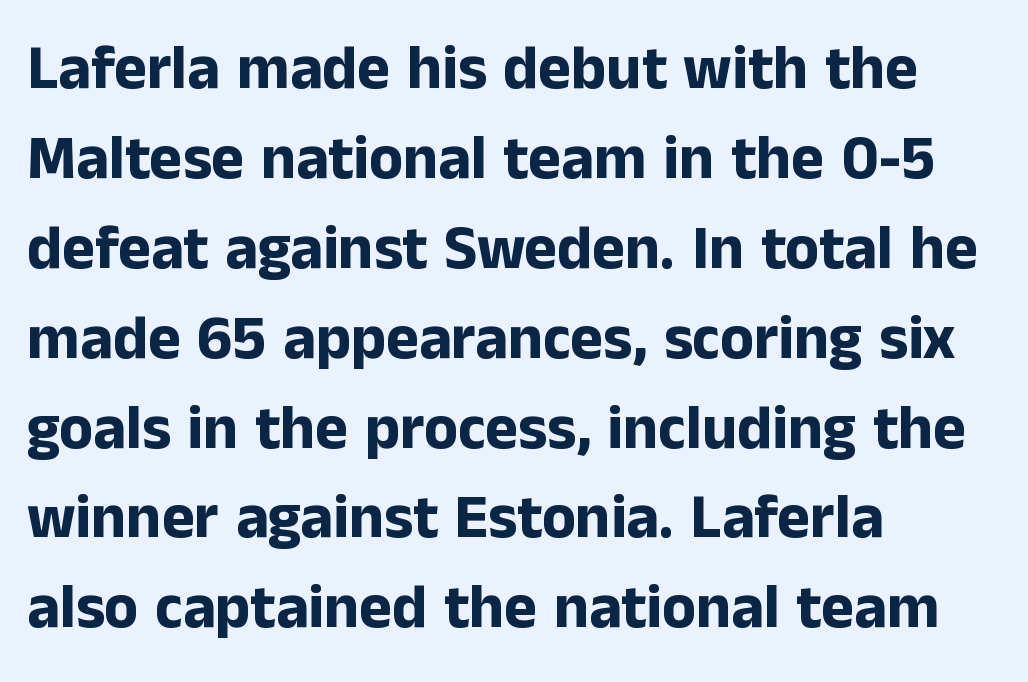
The image shows 62 px bold sans-serif type, upright; set left-aligned, normal line spacing (1.45x), normal letter spacing, not underlined; low stroke contrast and a medium x-height.
